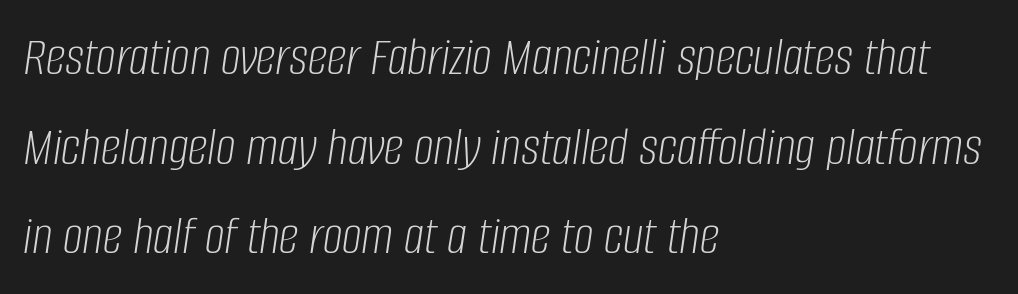
Q: Is the text bold? A: No.
Q: Is the text italic (slanted)? A: Yes, it leans right by about 8 degrees.
Q: Is the text underlined? A: No.
Q: How is the paragraph aligned? A: Left-aligned.
Q: Is the spacing between letters normal or unusually wide? A: Normal.
Q: Is the spacing between lines tight, normal or loose? A: Normal.
Q: Width (condensed, normal, or wide)? A: Condensed.
Q: Stroke contrast? A: Low.
Q: x-height? A: Large.
Q: Monospaced? A: No.
